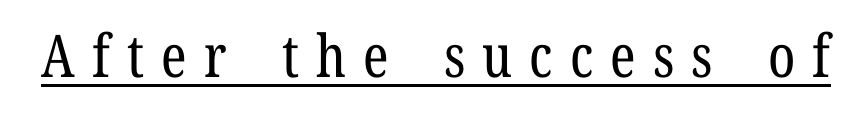
The image shows 59 px regular-weight, condensed serif type, upright; set unusually wide letter spacing (+0.29 em), underlined; low stroke contrast and a medium x-height.
